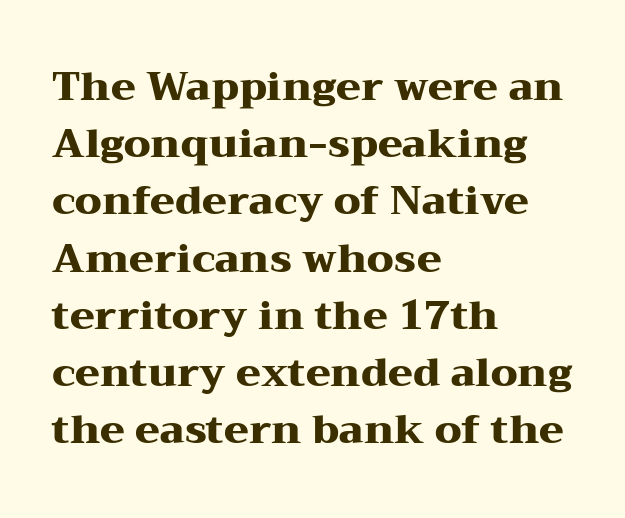
The image shows 40 px heavy, wide serif type, upright; set left-aligned, normal line spacing (1.43x), normal letter spacing, not underlined; medium stroke contrast and a medium x-height.
